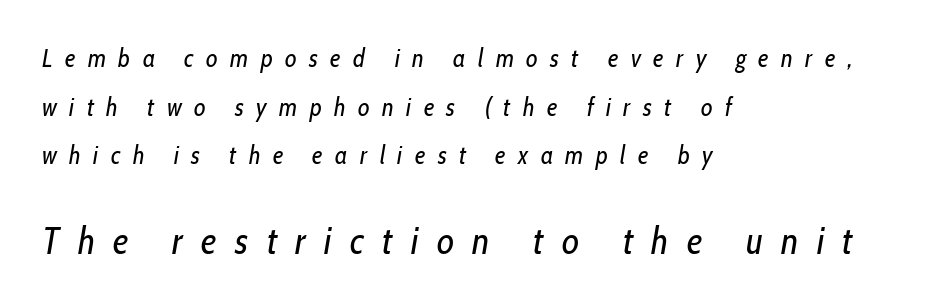
Q: Is the text bold? A: No.
Q: Is the text italic (slanted)? A: Yes, it leans right by about 10 degrees.
Q: Is the text underlined? A: No.
Q: How is the paragraph aligned? A: Left-aligned.
Q: Is the spacing between letters normal or unusually wide? A: Unusually wide.
Q: Is the spacing between lines tight, normal or loose? A: Loose.
Q: Which block of text is set in a larger size, the first (top) or the second (bottom)? A: The second (bottom) one.
Q: Width (condensed, normal, or wide)? A: Condensed.
Q: Stroke contrast? A: Low.
Q: x-height? A: Medium.
Q: Monospaced? A: No.
